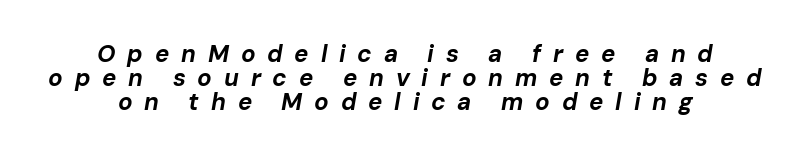
The gap between lines stays unmarked. Tall strokes in this sample are angled rather than plumb. If you measured baseline to baseline, you'd find a short distance. Observe the wide spacing: letters keep a clear distance from each other.
